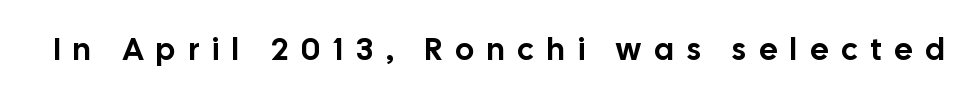
Each word looks stretched out because of the extra space between its letters. Character widths vary here, with narrow letters taking less room than wide ones. Look at the bottom of the vertical strokes: they stop flat, with no serifs. The area under the type is left untouched. The typography opts for an upright posture over an oblique one.
